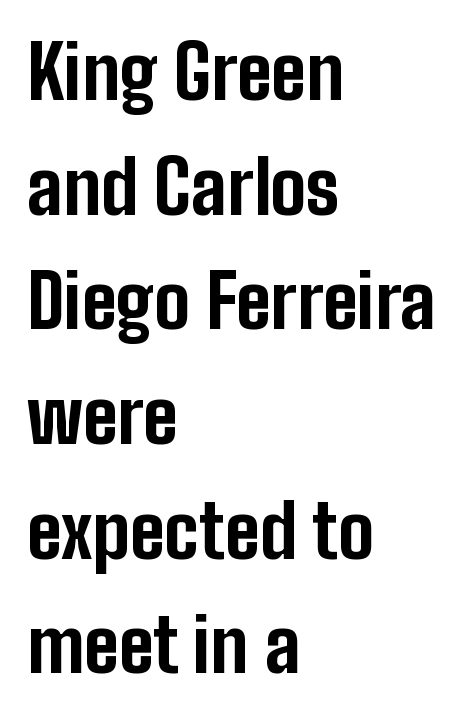
The specimen omits any rule beneath the text block's lines. Successive baselines arrive at the customary interval. Font category for this specimen: sans-serif. Every letter is thick-stroked: bold, no question. These lines are rendered in a variable-pitch font. Observe the ordinary spacing: letters are neighbours, not strangers.
